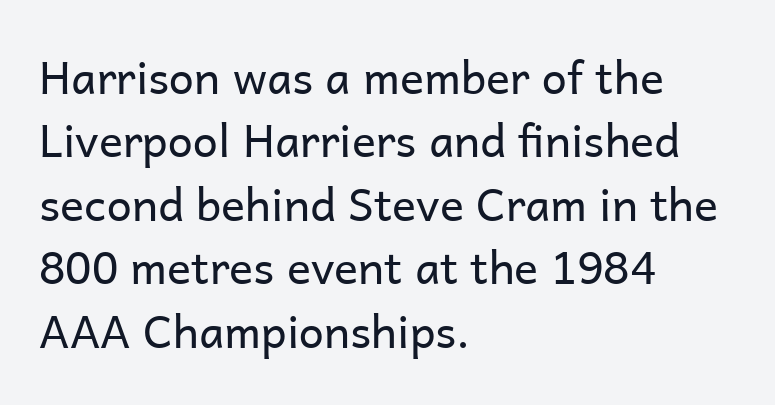
Q: Is the text bold? A: No.
Q: Is the text italic (slanted)? A: No, it is upright.
Q: Is the typeface a serif or a sans-serif typeface? A: Sans-serif.
Q: Is the text underlined? A: No.
Q: How is the paragraph aligned? A: Left-aligned.
Q: Is the spacing between letters normal or unusually wide? A: Normal.
Q: Is the spacing between lines tight, normal or loose? A: Normal.
Q: Width (condensed, normal, or wide)? A: Normal.
Q: Stroke contrast? A: Low.
Q: x-height? A: Medium.
Q: Monospaced? A: No.
